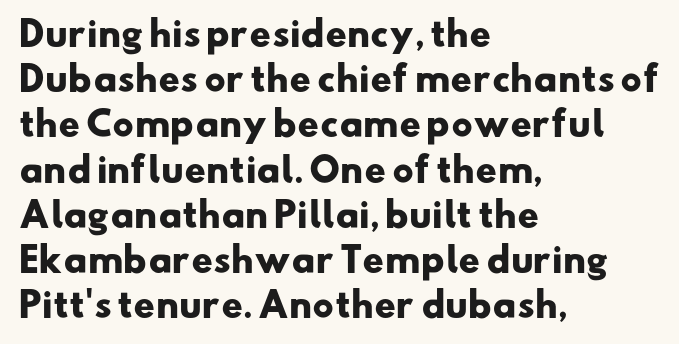
The image shows 33 px heavy, wide sans-serif type; set left-aligned, normal line spacing (1.37x), normal letter spacing, not underlined; low stroke contrast and a small x-height.
